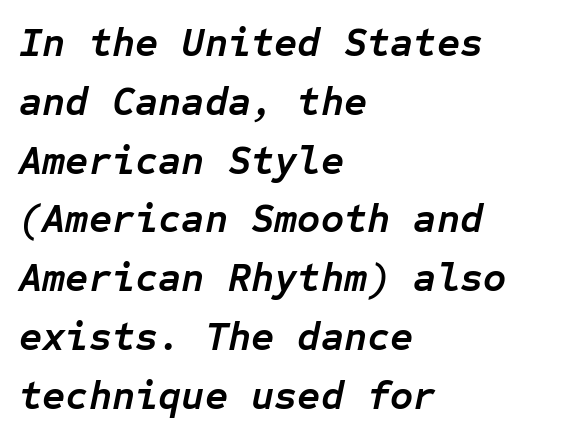
{"italic": "yes", "lean": "right", "slant_degrees": 12, "bold": "yes", "weight": "semibold", "width": "normal", "stroke_contrast": "low", "x_height": "medium", "monospaced": "yes", "underline": "no", "align": "left", "line_spacing": "normal", "line_spacing_ratio": 1.47, "letter_spacing": "normal", "letter_spacing_em": 0.0, "glyph_px": 40}
